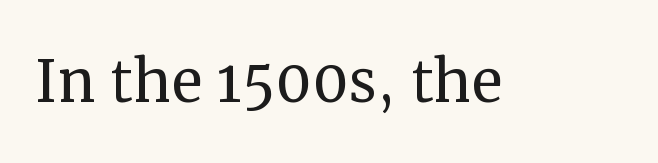
{"serif": "yes", "italic": "no", "bold": "no", "weight": "regular", "width": "normal", "stroke_contrast": "medium", "x_height": "medium", "monospaced": "no", "underline": "no", "letter_spacing": "normal", "letter_spacing_em": 0.0, "glyph_px": 77}
